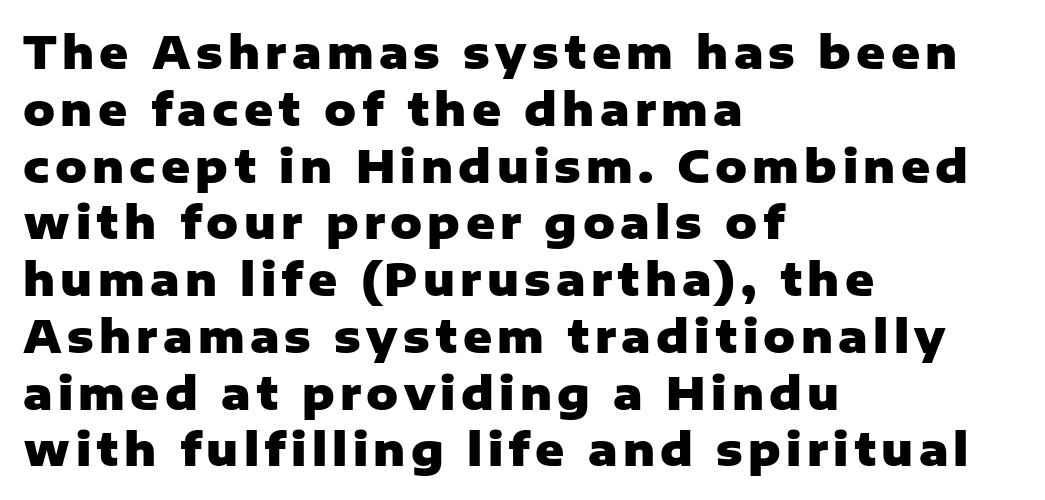
{"serif": "no", "italic": "no", "bold": "yes", "weight": "heavy", "width": "normal", "stroke_contrast": "low", "x_height": "medium", "monospaced": "no", "underline": "no", "align": "left", "line_spacing": "normal", "line_spacing_ratio": 1.29, "glyph_px": 44}
